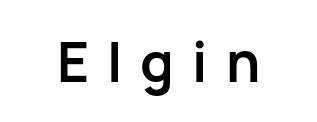
Is this a fixed-width face? No — the glyphs have proportional, varying widths. The specimen omits any rule beneath the text block's lines. This rendering widens character spacing well past its baseline value. Look at the stroke-to-counter ratio: heavy, a bold.
